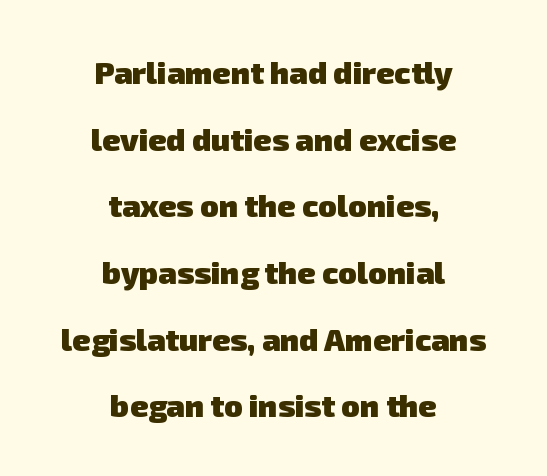
The image shows 31 px heavy sans-serif type; set centered, loose line spacing (2.15x), normal letter spacing, not underlined; low stroke contrast and a medium x-height.
